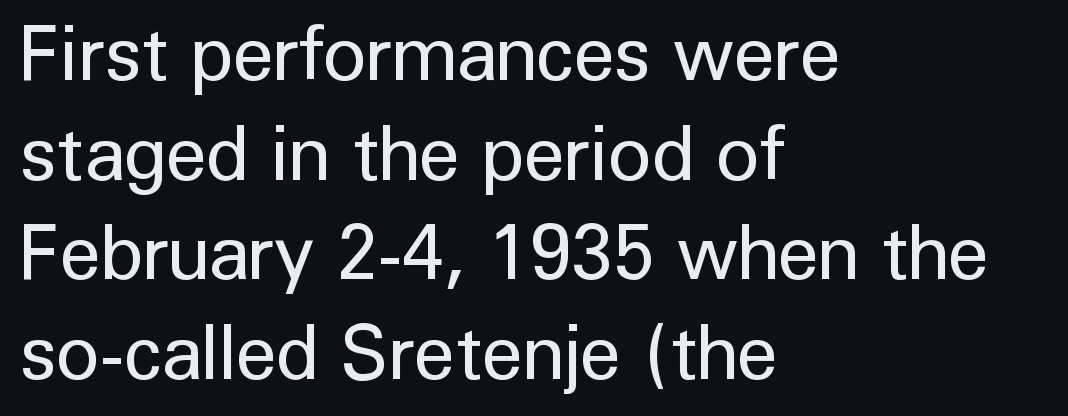
The image shows 75 px regular-weight sans-serif type, upright; set left-aligned, normal line spacing (1.33x), normal letter spacing, not underlined; low stroke contrast and a medium x-height.
